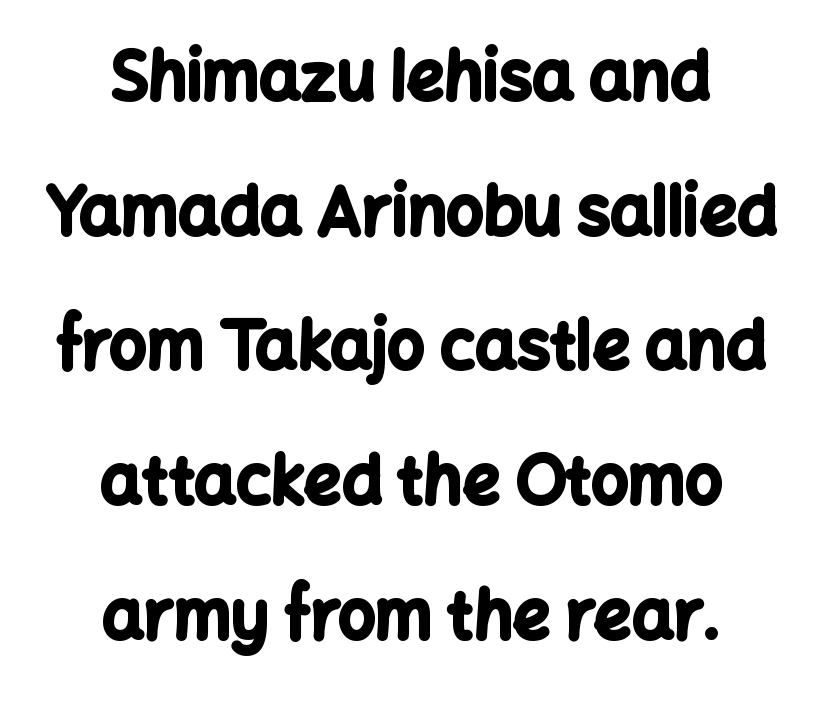
{"serif": "no", "italic": "no", "bold": "yes", "weight": "bold", "width": "normal", "stroke_contrast": "low", "x_height": "medium", "monospaced": "no", "underline": "no", "align": "center", "line_spacing": "loose", "line_spacing_ratio": 2.04, "letter_spacing": "normal", "letter_spacing_em": 0.0, "glyph_px": 66}
